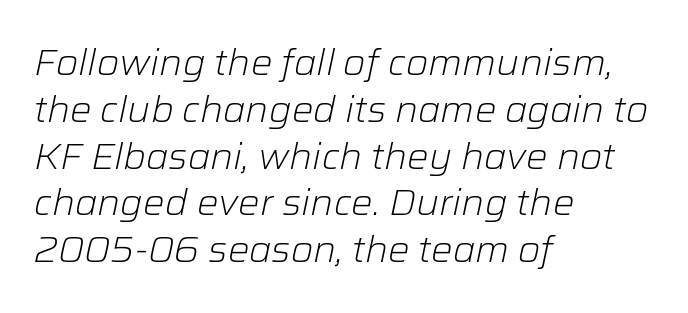
{"italic": "yes", "lean": "right", "slant_degrees": 12, "bold": "no", "weight": "light", "width": "normal", "stroke_contrast": "low", "x_height": "medium", "monospaced": "no", "underline": "no", "align": "left", "line_spacing": "normal", "line_spacing_ratio": 1.3, "letter_spacing": "normal", "letter_spacing_em": 0.0, "glyph_px": 36}
